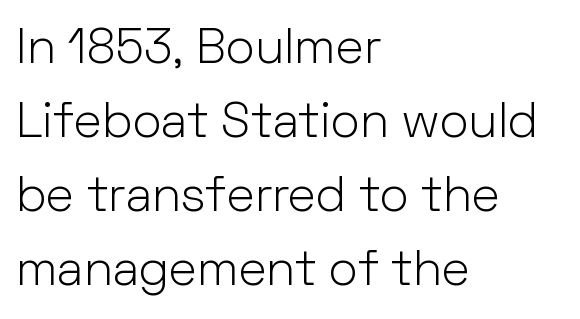
Q: Is the text bold? A: No.
Q: Is the text italic (slanted)? A: No, it is upright.
Q: Is the typeface a serif or a sans-serif typeface? A: Sans-serif.
Q: Is the text underlined? A: No.
Q: How is the paragraph aligned? A: Left-aligned.
Q: Is the spacing between letters normal or unusually wide? A: Normal.
Q: Is the spacing between lines tight, normal or loose? A: Normal.
Q: Width (condensed, normal, or wide)? A: Normal.
Q: Stroke contrast? A: Low.
Q: x-height? A: Medium.
Q: Monospaced? A: No.
